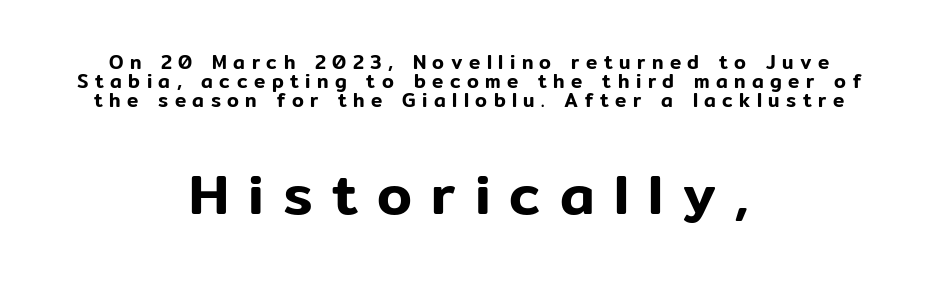
{"serif": "no", "italic": "no", "width": "normal", "stroke_contrast": "low", "x_height": "medium", "monospaced": "no", "underline": "no", "align": "center", "line_spacing": "tight", "line_spacing_ratio": 1.01, "letter_spacing": "wide", "letter_spacing_em": 0.34, "larger_block": "second", "size_ratio": 2.95, "glyph_px": 56}
